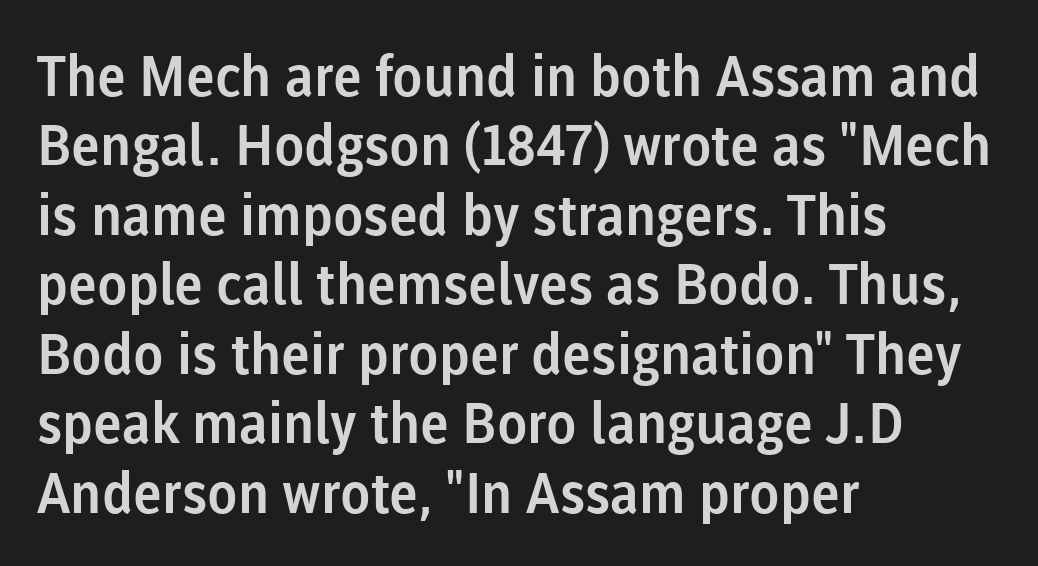
The image shows 56 px sans-serif type, upright; set left-aligned, line spacing 1.24x, normal letter spacing, not underlined; low stroke contrast and a medium x-height.
